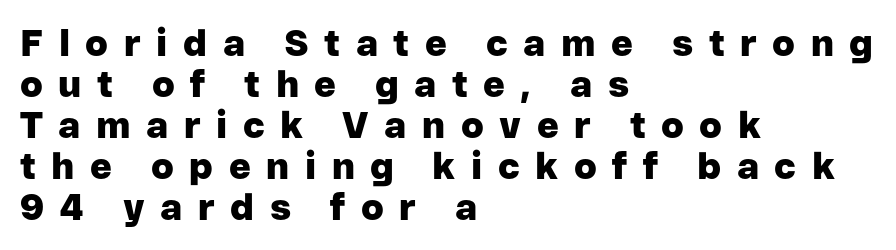
Q: Is the text bold? A: Yes.
Q: Is the text italic (slanted)? A: No, it is upright.
Q: Is the typeface a serif or a sans-serif typeface? A: Sans-serif.
Q: Is the text underlined? A: No.
Q: How is the paragraph aligned? A: Left-aligned.
Q: Is the spacing between letters normal or unusually wide? A: Unusually wide.
Q: Is the spacing between lines tight, normal or loose? A: Tight.
Q: Width (condensed, normal, or wide)? A: Normal.
Q: Stroke contrast? A: Low.
Q: x-height? A: Medium.
Q: Monospaced? A: No.
